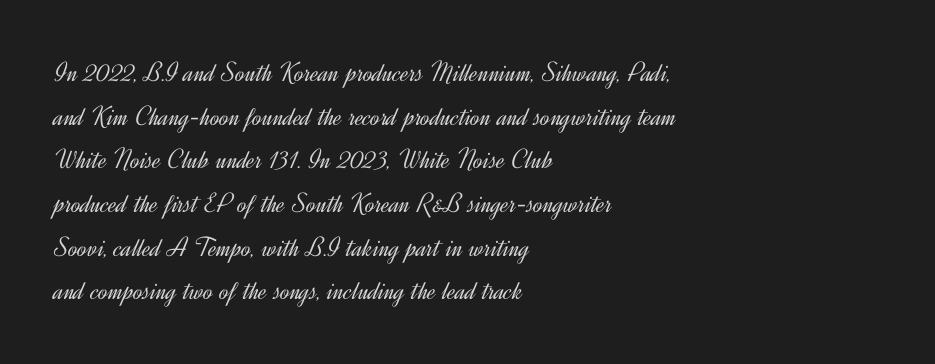
Q: Is the text bold? A: No.
Q: Is the text italic (slanted)? A: Yes.
Q: Is the typeface a serif or a sans-serif typeface? A: Sans-serif.
Q: Is the text underlined? A: No.
Q: How is the paragraph aligned? A: Left-aligned.
Q: Is the spacing between letters normal or unusually wide? A: Normal.
Q: Is the spacing between lines tight, normal or loose? A: Normal.
Q: Width (condensed, normal, or wide)? A: Normal.
Q: x-height? A: Small.
Q: Monospaced? A: No.
